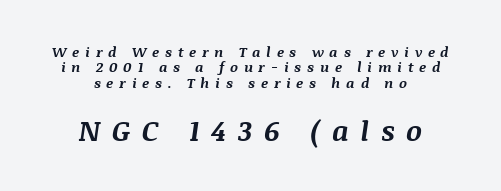
The image shows 28 px bold type, italic (leaning right); set centered, tight line spacing (1.1x), unusually wide letter spacing (+0.41 em), not underlined; the second (bottom) block is 2.0x larger; medium stroke contrast and a large x-height.
